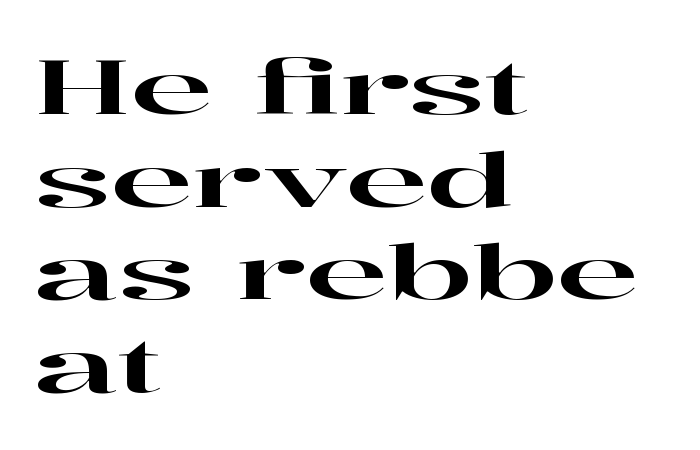
{"serif": "yes", "italic": "no", "width": "wide", "stroke_contrast": "high", "x_height": "medium", "monospaced": "no", "underline": "no", "align": "left", "line_spacing_ratio": 1.22, "letter_spacing": "normal", "letter_spacing_em": 0.0, "glyph_px": 76}
